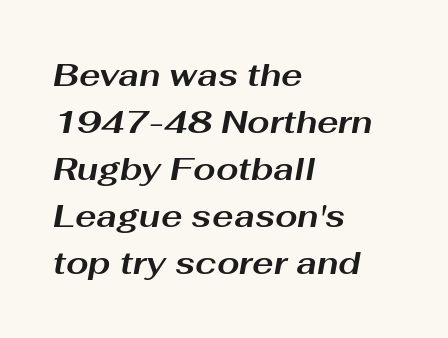
The image shows 32 px bold, wide type, italic (leaning right); set left-aligned, normal line spacing (1.47x), normal letter spacing, not underlined; medium stroke contrast and a medium x-height.
